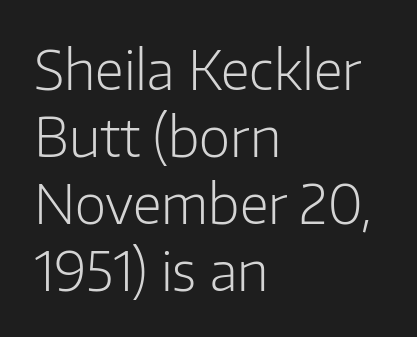
You could call the tracking neutral — neither tight nor loose. Here the designer chose a conventional face with non-uniform glyph widths. The passage shown is not underscored anywhere. Upright lettering throughout.
